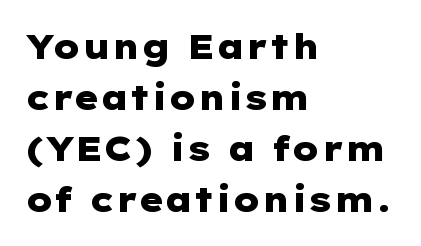
The image shows 34 px heavy, wide sans-serif type, upright; set left-aligned, normal line spacing (1.5x), normal letter spacing, not underlined; low stroke contrast and a medium x-height.
